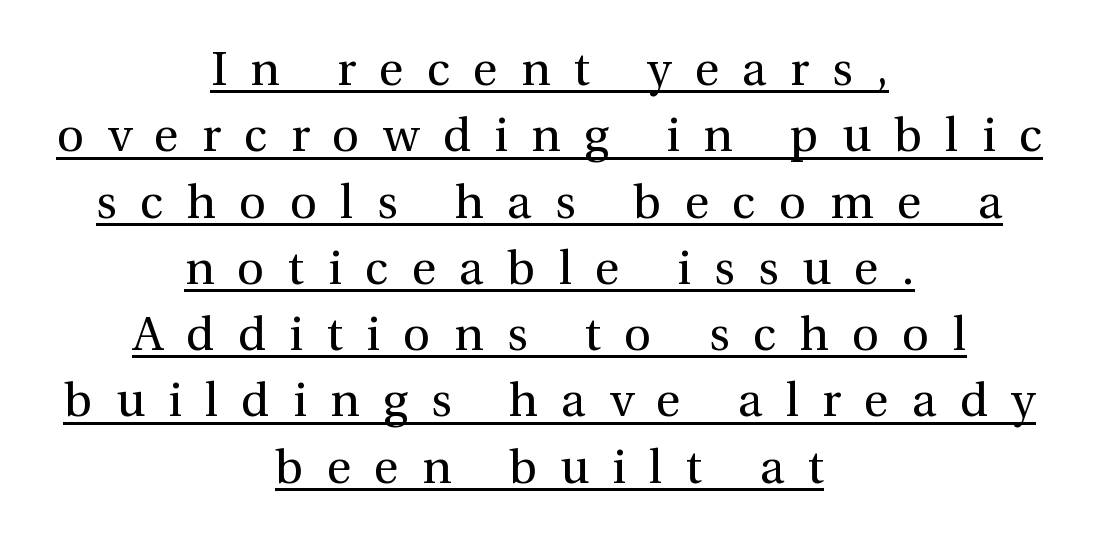
Note the varied advance widths — an 'i' is clearly narrower than an 'm'. This rendering employs a face with finishing strokes, i.e., a serif. Leading: standard. Each line is balanced around a shared central axis. These lines have a slow, spaced-out rhythm from letter to letter.
